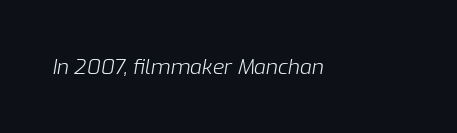
Rendered with sloped, italic letterforms. Letter spacing: default. Caption: face not bold, strokes unweighted. The specimen omits any rule beneath the text block's lines.
